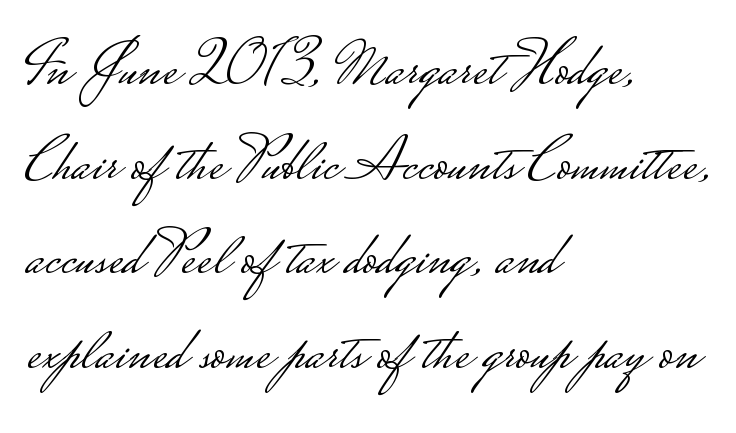
Line beginnings align vertically; line endings do not. Lines of text with bare space underneath. Spacing verdict: proportional, widths tailored to each character. Reading down the column, the eye jumps a familiar distance to each next line. Honestly, the letter spacing is just normal — you wouldn't notice it.
